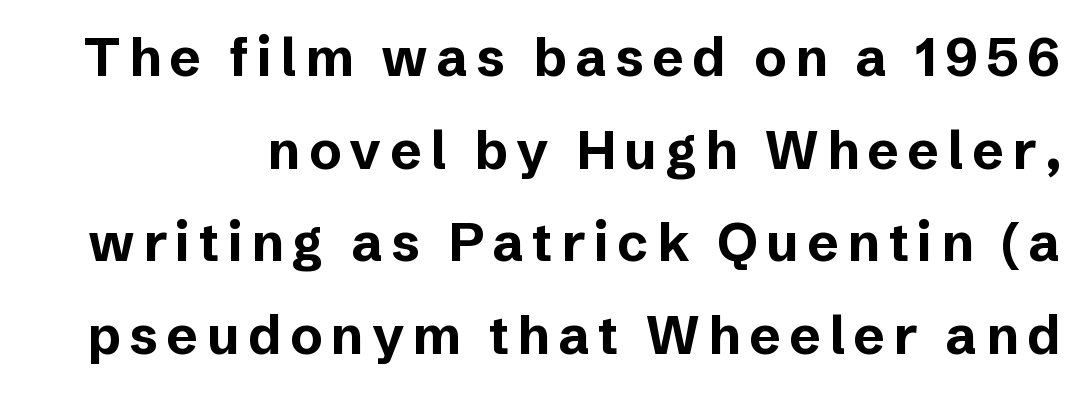
Italic: no, the glyphs are upright roman. Spacing verdict: proportional, widths tailored to each character. The area under the type is left untouched. Caption: bold face, heavy strokes. The text was rendered using a sans face with plain stroke endings.
